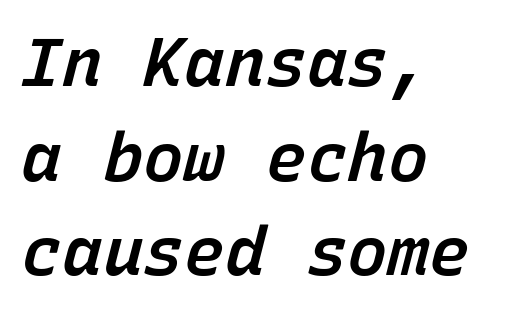
{"italic": "yes", "lean": "right", "slant_degrees": 15, "bold": "semi", "weight": "semibold", "width": "normal", "stroke_contrast": "low", "x_height": "medium", "monospaced": "yes", "underline": "no", "align": "left", "line_spacing": "normal", "line_spacing_ratio": 1.39, "letter_spacing": "normal", "letter_spacing_em": 0.0, "glyph_px": 68}
